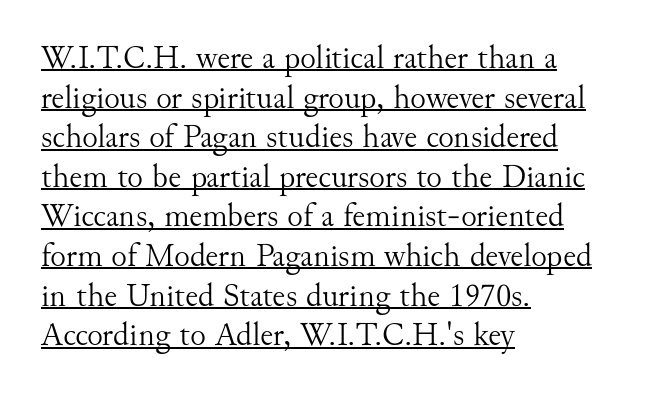
The image shows 33 px light serif type, upright; set left-aligned, line spacing 1.2x, normal letter spacing, underlined; medium stroke contrast and a small x-height.
